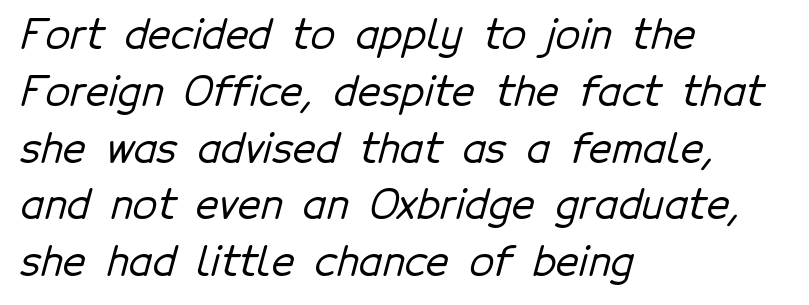
{"serif": "no", "width": "normal", "stroke_contrast": "low", "x_height": "medium", "monospaced": "no", "underline": "no", "align": "left", "line_spacing": "normal", "line_spacing_ratio": 1.42, "letter_spacing": "normal", "letter_spacing_em": 0.0, "glyph_px": 40}
